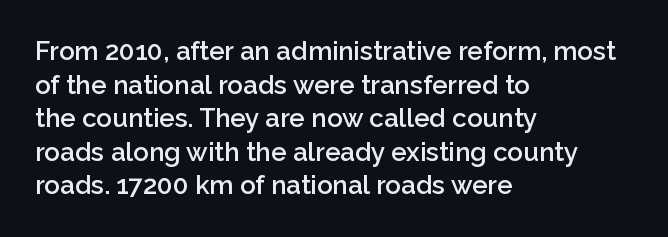
{"italic": "no", "bold": "semi", "underline": "no", "align": "left", "line_spacing": "normal", "line_spacing_ratio": 1.29, "letter_spacing": "normal", "letter_spacing_em": 0.0, "glyph_px": 26}
